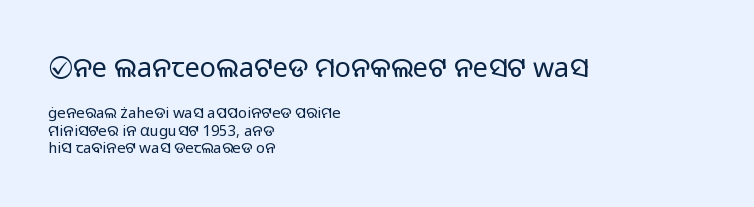
{"italic": "no", "bold": "no", "underline": "no", "align": "left", "line_spacing_ratio": 1.17, "letter_spacing": "normal", "letter_spacing_em": 0.0, "larger_block": "first", "size_ratio": 1.8, "glyph_px": 27}
